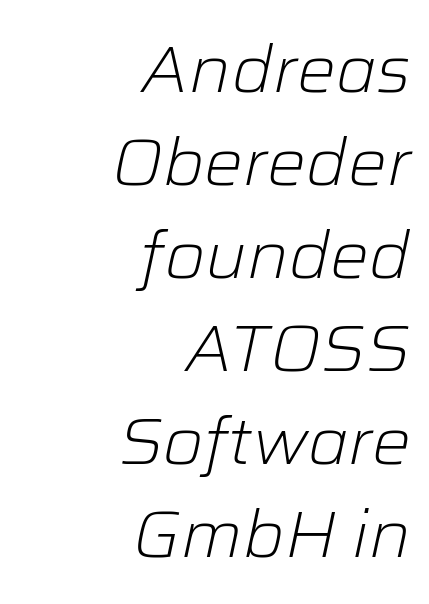
Observe the ordinary spacing: letters are neighbours, not strangers. You can tell it's italic because the verticals aren't actually vertical. Check the space under the baseline: it is left empty. The lines sit at an ordinary, default distance from one another. The face used here is proportionally spaced, like ordinary book or web type.
